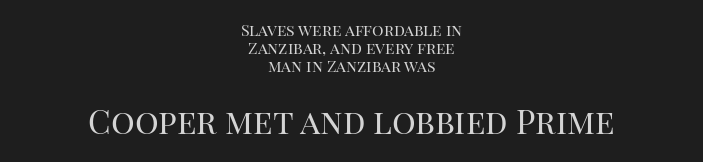
Q: Is the text bold? A: No.
Q: Is the text italic (slanted)? A: No, it is upright.
Q: Is the typeface a serif or a sans-serif typeface? A: Serif.
Q: Is the text underlined? A: No.
Q: How is the paragraph aligned? A: Centered.
Q: Is the spacing between letters normal or unusually wide? A: Normal.
Q: Is the spacing between lines tight, normal or loose? A: Tight.
Q: Which block of text is set in a larger size, the first (top) or the second (bottom)? A: The second (bottom) one.
Q: Width (condensed, normal, or wide)? A: Normal.
Q: Stroke contrast? A: High.
Q: x-height? A: Large.
Q: Monospaced? A: No.
